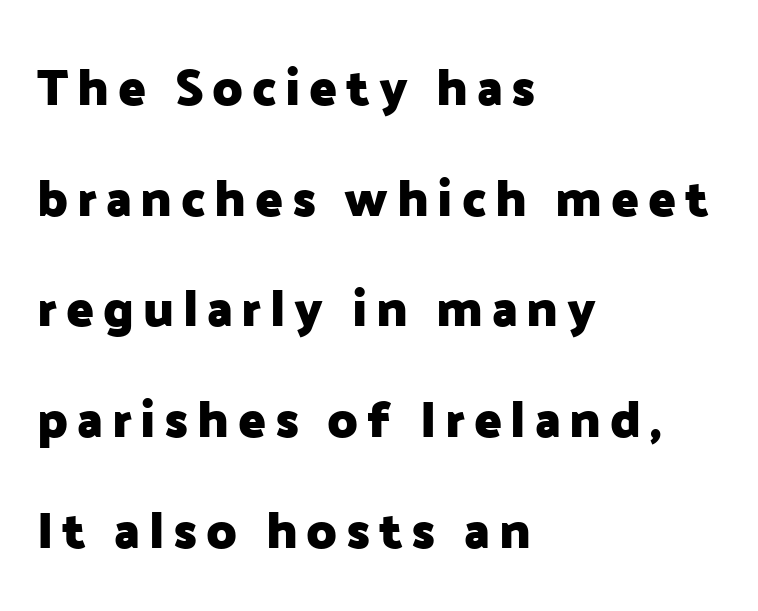
The image shows 51 px heavy sans-serif type, upright; set left-aligned, loose line spacing (2.17x), not underlined; low stroke contrast and a medium x-height.
